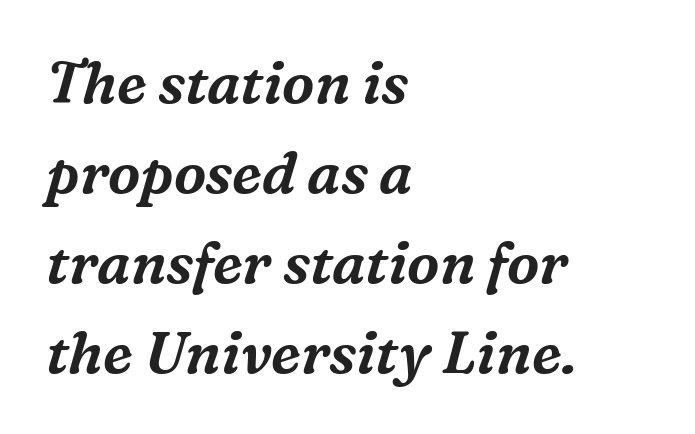
{"serif": "yes", "italic": "yes", "lean": "right", "slant_degrees": 16, "width": "normal", "stroke_contrast": "medium", "x_height": "medium", "monospaced": "no", "underline": "no", "align": "left", "line_spacing": "normal", "line_spacing_ratio": 1.55, "letter_spacing": "normal", "letter_spacing_em": 0.0, "glyph_px": 58}
